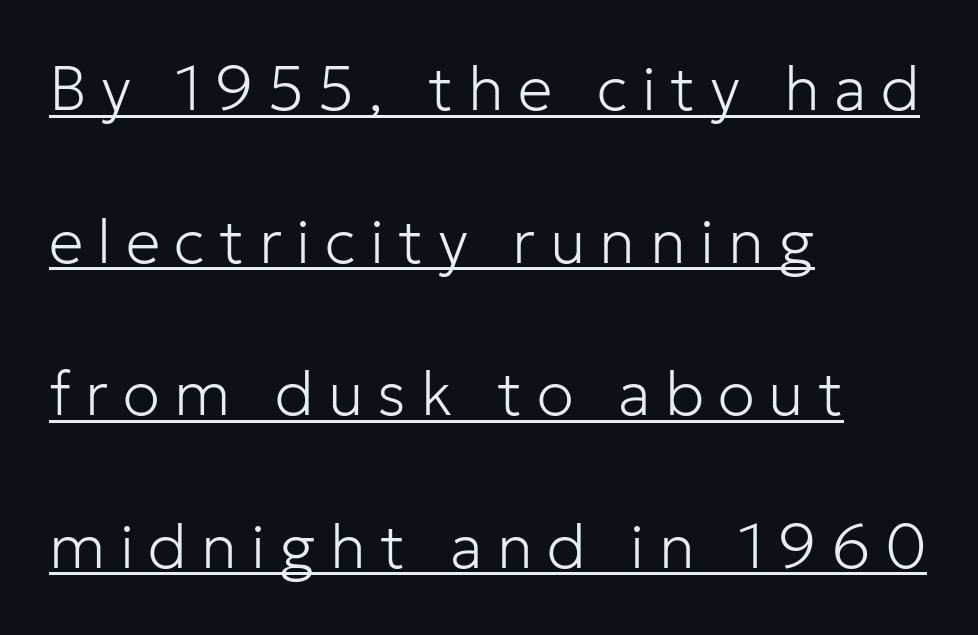
Stem width sits at or under what a default text font uses. Caption: expanded tracking, letters set apart. Italic: no, the glyphs are upright roman. A rule runs beneath these lines of type. The block of text is sparse from top to bottom, with ample space between rows.
